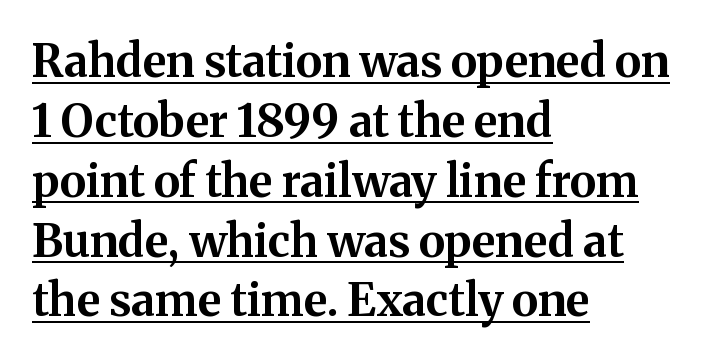
{"serif": "yes", "italic": "no", "bold": "yes", "weight": "bold", "width": "normal", "stroke_contrast": "medium", "x_height": "medium", "monospaced": "no", "underline": "yes", "align": "left", "line_spacing": "normal", "line_spacing_ratio": 1.33, "letter_spacing": "normal", "letter_spacing_em": 0.0, "glyph_px": 45}
